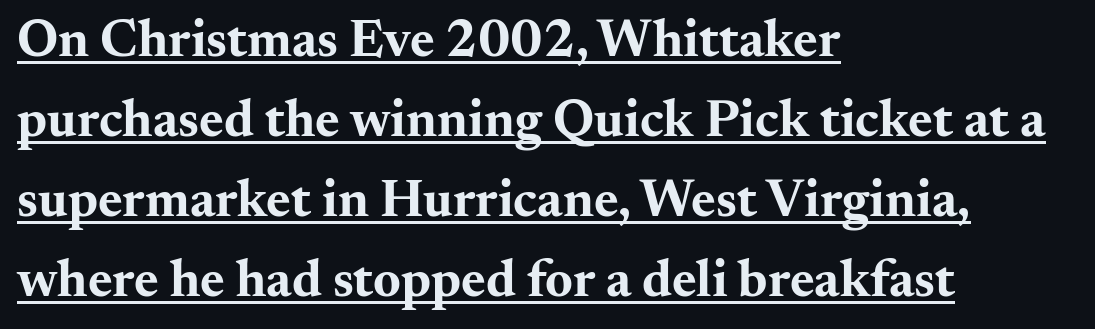
{"serif": "yes", "italic": "no", "bold": "yes", "weight": "bold", "width": "wide", "stroke_contrast": "medium", "x_height": "small", "monospaced": "no", "underline": "yes", "align": "left", "line_spacing": "normal", "line_spacing_ratio": 1.51, "letter_spacing": "normal", "letter_spacing_em": 0.0, "glyph_px": 53}
